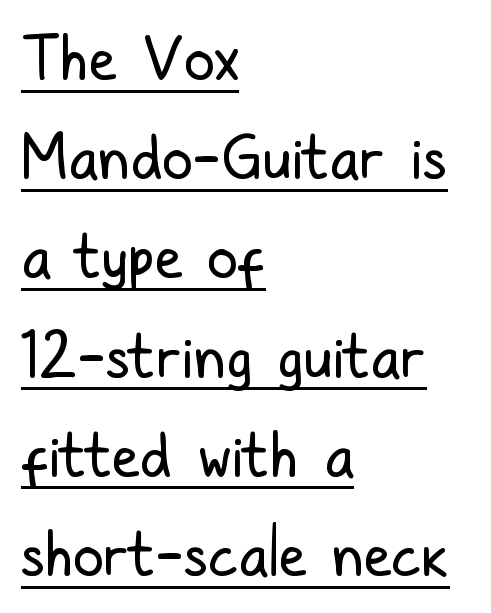
{"serif": "no", "italic": "no", "bold": "no", "weight": "regular", "width": "condensed", "stroke_contrast": "low", "x_height": "medium", "monospaced": "no", "underline": "yes", "align": "left", "line_spacing": "normal", "line_spacing_ratio": 1.6, "letter_spacing": "normal", "letter_spacing_em": 0.0, "glyph_px": 62}
